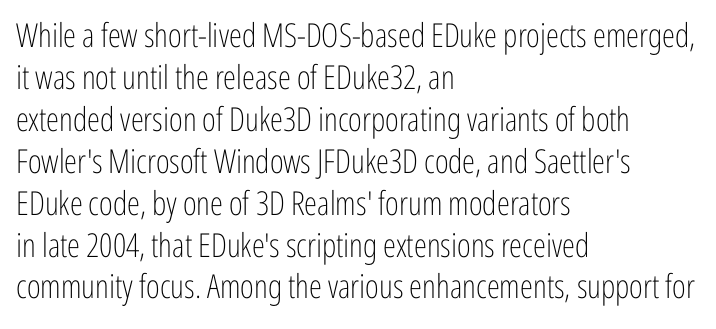
The typeface has the unassuming heft of standard copy or less. The zone under the glyphs is completely vacant. This is sans-serif lettering, the kind often seen on screens and signage. Nobody touched the tracking dial on this one. Character widths vary here, with narrow letters taking less room than wide ones.
